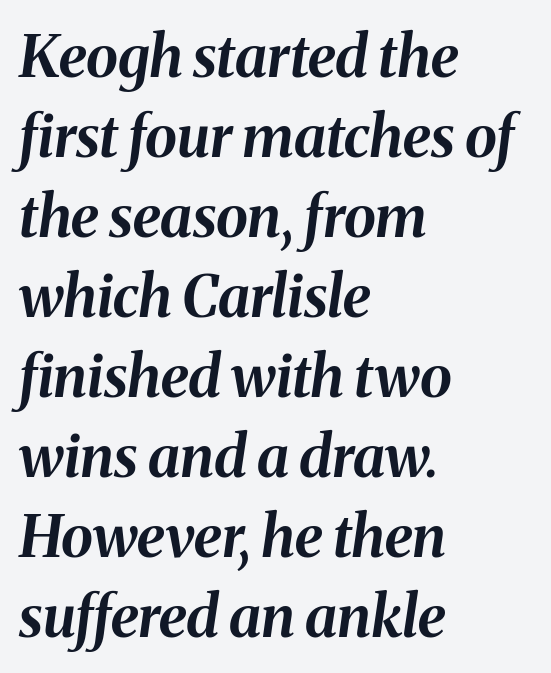
The image shows 58 px bold type, italic (leaning right); set left-aligned, normal line spacing (1.38x), normal letter spacing, not underlined; medium stroke contrast and a medium x-height.
